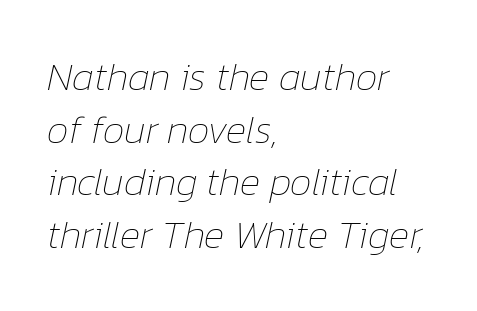
Q: Is the text bold? A: No.
Q: Is the text italic (slanted)? A: Yes, it leans right by about 12 degrees.
Q: Is the text underlined? A: No.
Q: How is the paragraph aligned? A: Left-aligned.
Q: Is the spacing between letters normal or unusually wide? A: Normal.
Q: Is the spacing between lines tight, normal or loose? A: Normal.
Q: Width (condensed, normal, or wide)? A: Normal.
Q: Stroke contrast? A: Low.
Q: x-height? A: Medium.
Q: Monospaced? A: No.
